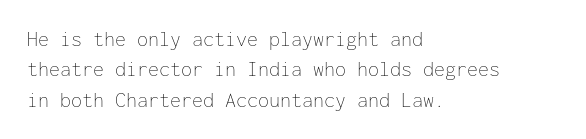
The image shows 22 px text type, upright; set left-aligned, normal line spacing (1.38x), normal letter spacing, not underlined.
